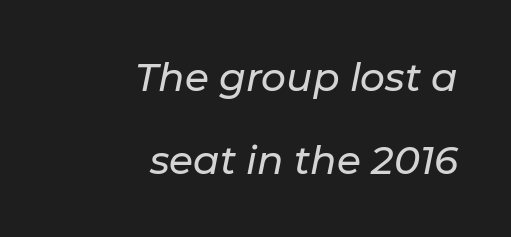
The image shows 39 px text type, italic (leaning right); set right-aligned, loose line spacing (2.12x), normal letter spacing, not underlined; low stroke contrast and a medium x-height.
